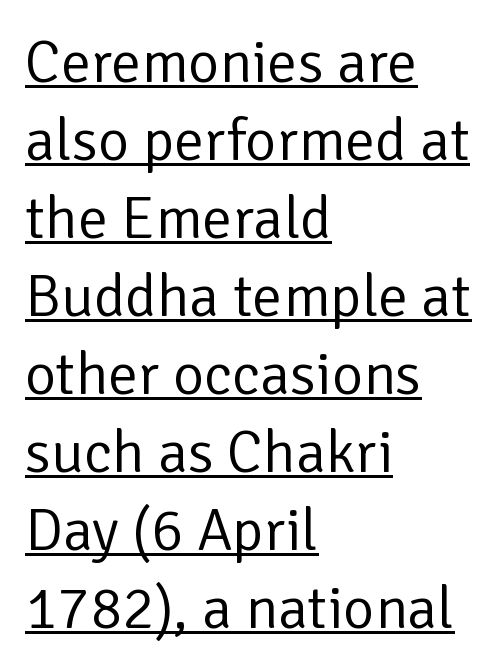
{"serif": "no", "italic": "no", "bold": "no", "weight": "regular", "width": "normal", "stroke_contrast": "low", "x_height": "medium", "monospaced": "no", "underline": "yes", "align": "left", "line_spacing": "normal", "line_spacing_ratio": 1.3, "letter_spacing": "normal", "letter_spacing_em": 0.0, "glyph_px": 60}
